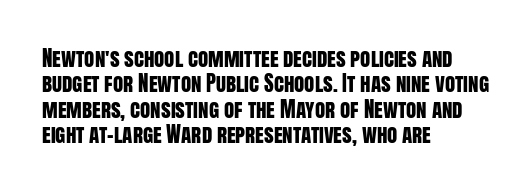
The image shows 21 px text type, upright; set left-aligned, line spacing 1.21x, normal letter spacing, not underlined.
